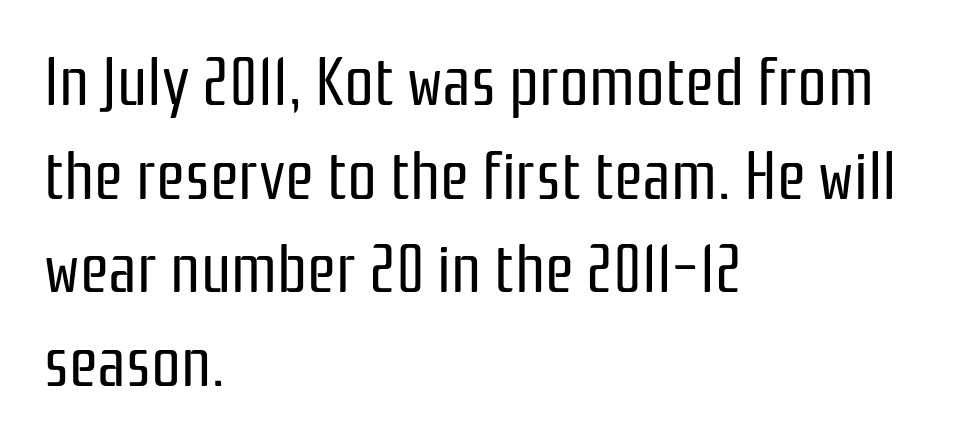
The image shows 66 px regular-weight, condensed sans-serif type, upright; set left-aligned, normal line spacing (1.42x), normal letter spacing, not underlined; low stroke contrast and a medium x-height.
